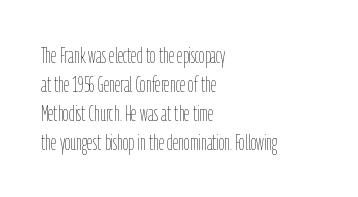
{"italic": "no", "bold": "no", "underline": "no", "align": "left", "line_spacing": "normal", "line_spacing_ratio": 1.32, "letter_spacing": "normal", "letter_spacing_em": 0.0, "glyph_px": 22}
